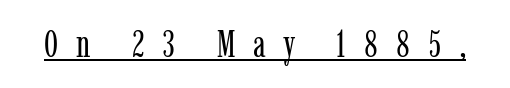
Q: Is the text bold? A: No.
Q: Is the text italic (slanted)? A: No, it is upright.
Q: Is the typeface a serif or a sans-serif typeface? A: Serif.
Q: Is the text underlined? A: Yes.
Q: Is the spacing between letters normal or unusually wide? A: Unusually wide.
Q: Width (condensed, normal, or wide)? A: Condensed.
Q: Stroke contrast? A: Low.
Q: x-height? A: Medium.
Q: Monospaced? A: No.
